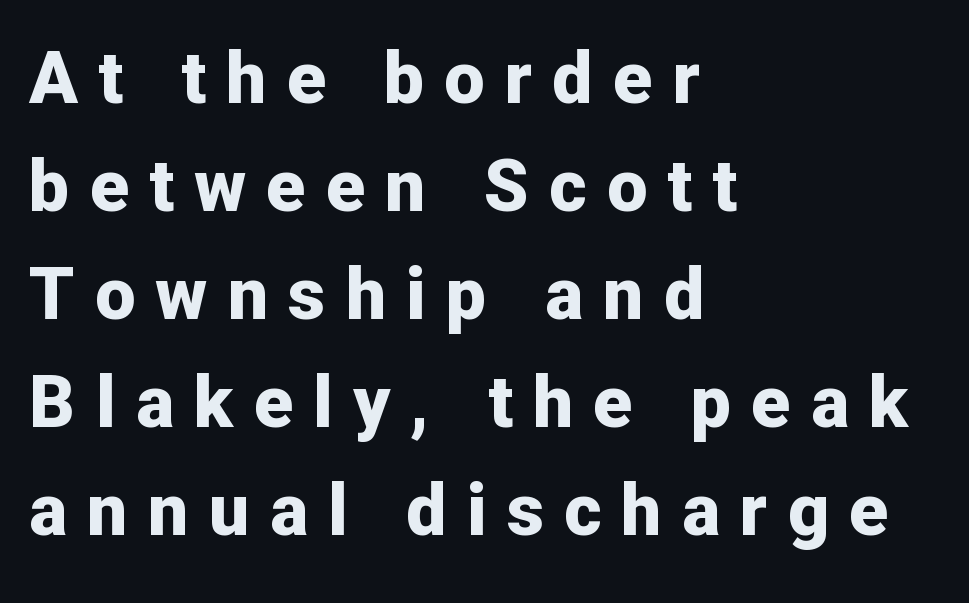
{"serif": "no", "italic": "no", "bold": "yes", "weight": "bold", "width": "normal", "stroke_contrast": "low", "x_height": "medium", "monospaced": "no", "underline": "no", "align": "left", "line_spacing": "normal", "line_spacing_ratio": 1.5, "letter_spacing": "wide", "letter_spacing_em": 0.28, "glyph_px": 72}
